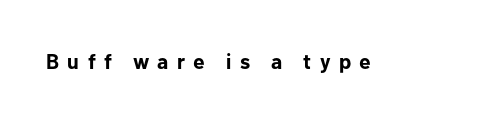
The image shows 21 px bold type, upright; set unusually wide letter spacing (+0.4 em), not underlined.
